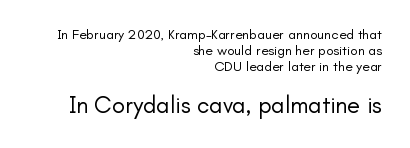
Q: Is the text bold? A: No.
Q: Is the text italic (slanted)? A: No, it is upright.
Q: Is the text underlined? A: No.
Q: How is the paragraph aligned? A: Right-aligned.
Q: Is the spacing between letters normal or unusually wide? A: Normal.
Q: Is the spacing between lines tight, normal or loose? A: Tight.
Q: Which block of text is set in a larger size, the first (top) or the second (bottom)? A: The second (bottom) one.
